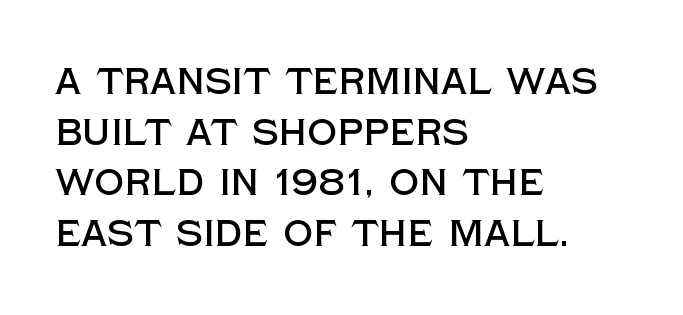
Is this a fixed-width face? No — the glyphs have proportional, varying widths. The lines in this sample share a left origin and differ only in where they stop. Compared with typical paragraphs, the rows here are spaced about the same. Typographically, this falls in the sans-serif category.
